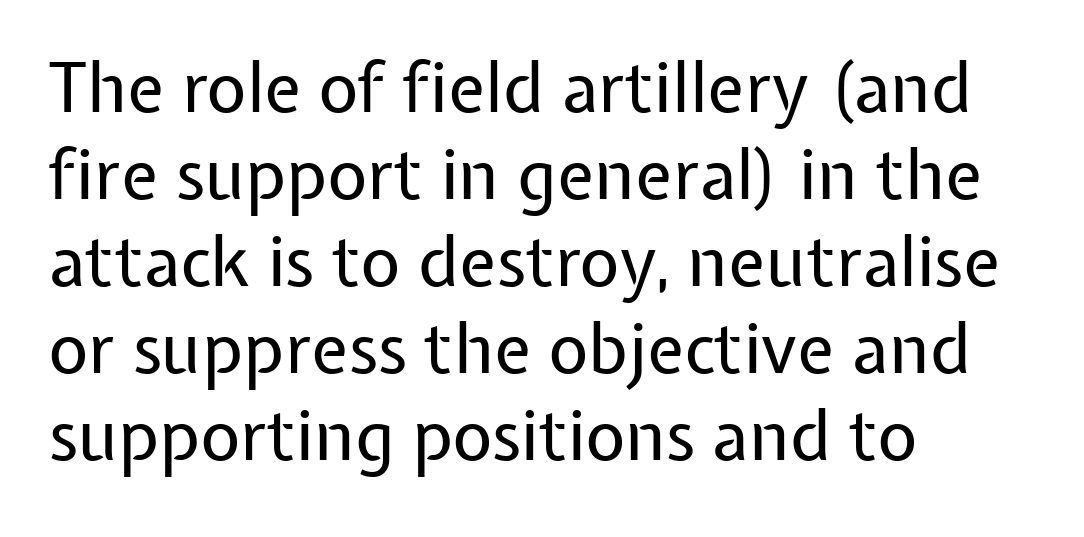
{"serif": "no", "italic": "no", "bold": "no", "weight": "regular", "width": "normal", "stroke_contrast": "low", "x_height": "medium", "monospaced": "no", "underline": "no", "align": "left", "line_spacing": "normal", "line_spacing_ratio": 1.26, "letter_spacing": "normal", "letter_spacing_em": 0.0, "glyph_px": 69}
